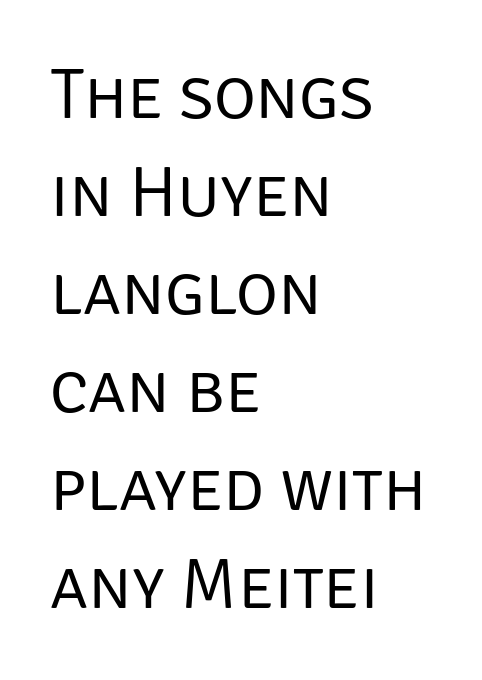
The image shows 72 px regular-weight sans-serif type, upright; set left-aligned, normal line spacing (1.36x), normal letter spacing, not underlined; low stroke contrast and a large x-height.
